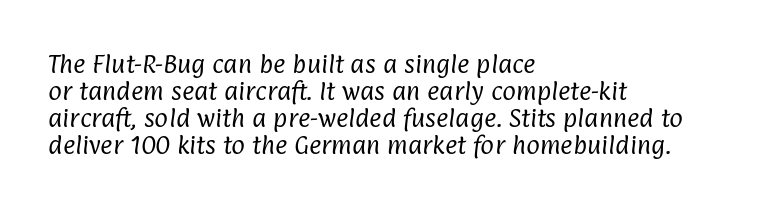
{"bold": "no", "underline": "no", "align": "left", "line_spacing": "normal", "line_spacing_ratio": 1.29, "letter_spacing": "normal", "letter_spacing_em": 0.0, "glyph_px": 21}
